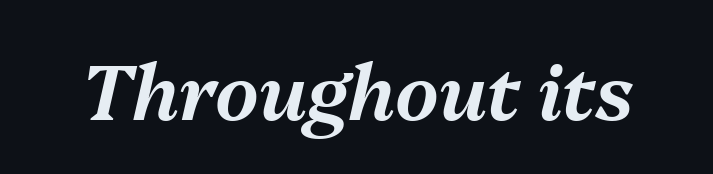
Q: Is the text italic (slanted)? A: Yes, it leans right by about 13 degrees.
Q: Is the text underlined? A: No.
Q: Is the spacing between letters normal or unusually wide? A: Normal.
Q: Width (condensed, normal, or wide)? A: Normal.
Q: Stroke contrast? A: Medium.
Q: x-height? A: Medium.
Q: Monospaced? A: No.
